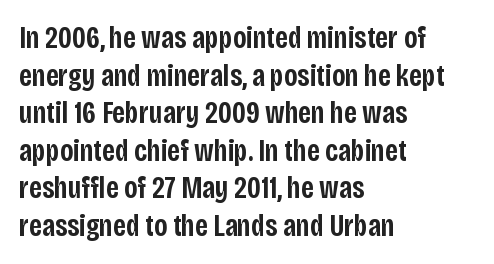
The image shows 31 px semibold, condensed sans-serif type, upright; set left-aligned, line spacing 1.21x, normal letter spacing, not underlined; low stroke contrast and a large x-height.
